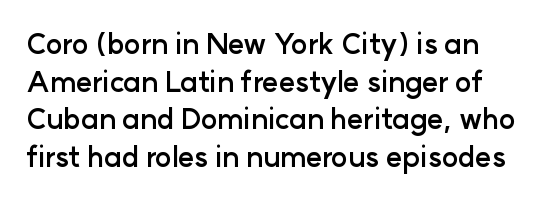
The image shows 28 px semibold sans-serif type, upright; set left-aligned, normal line spacing (1.34x), normal letter spacing, not underlined; low stroke contrast and a medium x-height.
